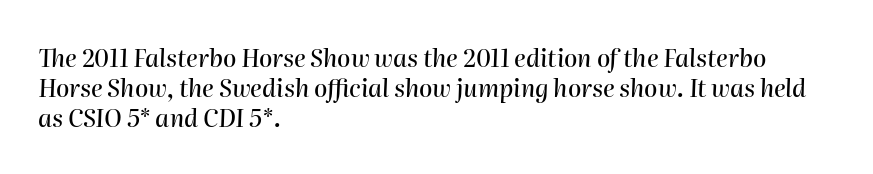
The image shows 24 px text type, italic (leaning right); set left-aligned, normal line spacing (1.26x), normal letter spacing, not underlined.
